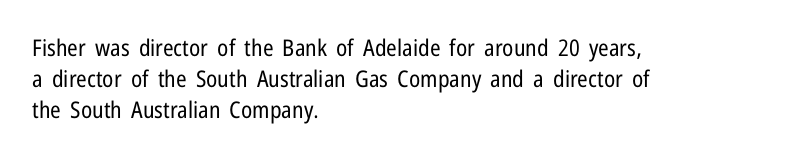
Posture: upright roman. The ragged edge is on the right, which tells us the setting is flush left. Reading down the column, the eye jumps a familiar distance to each next line. The specimen omits any rule beneath the text block's lines. The face looks like a standard text weight, possibly lighter.
